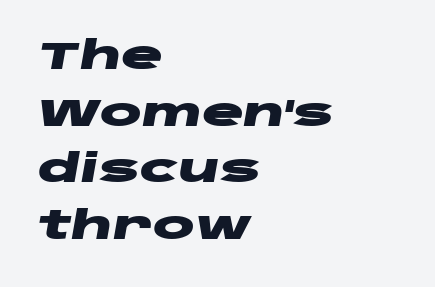
The image shows 39 px heavy, wide type, italic (leaning right); set left-aligned, normal line spacing (1.45x), normal letter spacing, not underlined; low stroke contrast and a large x-height.
